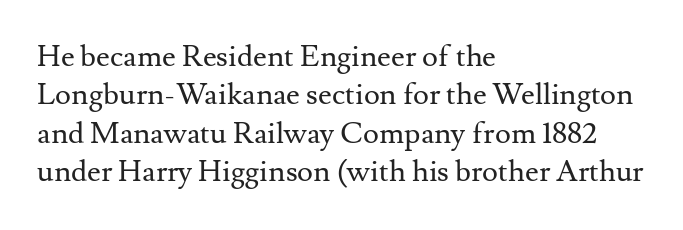
The image shows 30 px regular-weight serif type, upright; set left-aligned, normal line spacing (1.28x), normal letter spacing, not underlined; medium stroke contrast and a small x-height.
